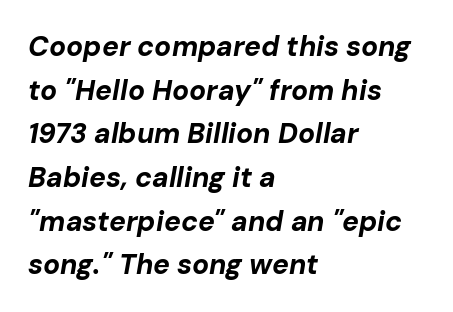
{"italic": "yes", "lean": "right", "slant_degrees": 10, "bold": "yes", "weight": "bold", "width": "normal", "stroke_contrast": "low", "x_height": "medium", "monospaced": "no", "underline": "no", "align": "left", "line_spacing": "normal", "line_spacing_ratio": 1.56, "letter_spacing": "normal", "letter_spacing_em": 0.0, "glyph_px": 28}
